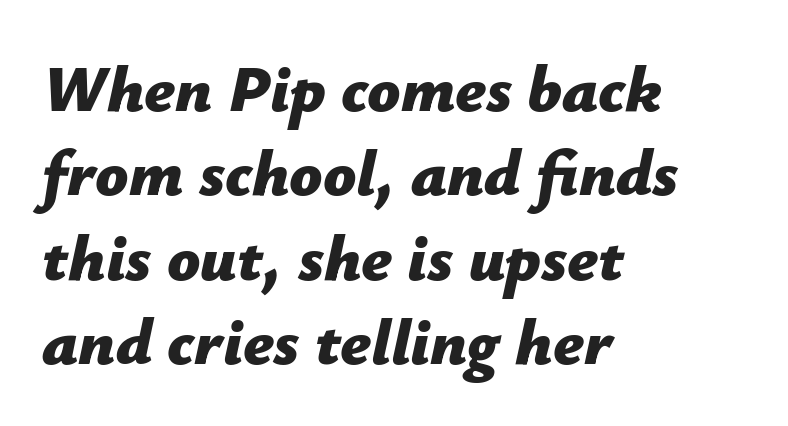
Q: Is the text bold? A: Yes.
Q: Is the text italic (slanted)? A: Yes, it leans right by about 12 degrees.
Q: Is the text underlined? A: No.
Q: How is the paragraph aligned? A: Left-aligned.
Q: Is the spacing between letters normal or unusually wide? A: Normal.
Q: Is the spacing between lines tight, normal or loose? A: Normal.
Q: Width (condensed, normal, or wide)? A: Normal.
Q: Stroke contrast? A: Low.
Q: x-height? A: Medium.
Q: Monospaced? A: No.
